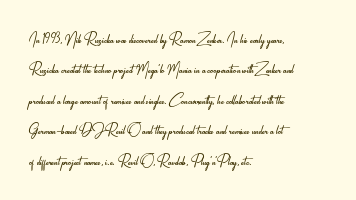
Q: Is the text bold? A: No.
Q: Is the text italic (slanted)? A: Yes.
Q: Is the text underlined? A: No.
Q: How is the paragraph aligned? A: Left-aligned.
Q: Is the spacing between letters normal or unusually wide? A: Normal.
Q: Is the spacing between lines tight, normal or loose? A: Normal.
